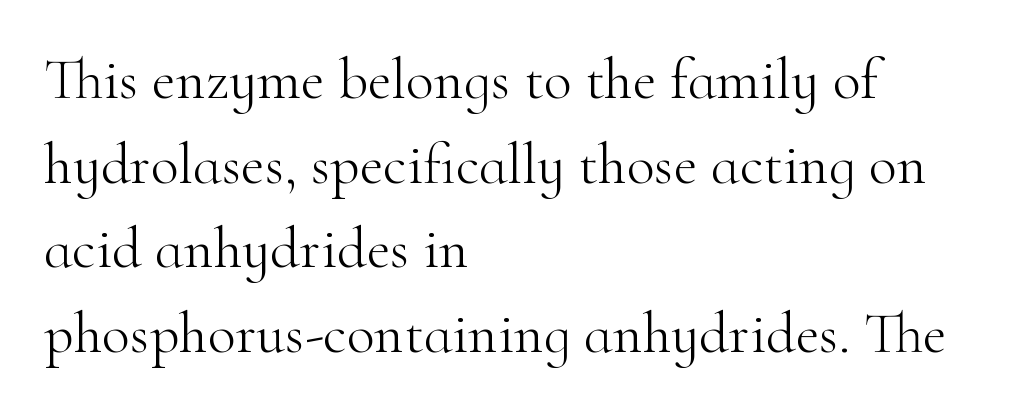
The baseline area is clear. How are the letters spaced? Ordinarily, with no added tracking. Looks like regular typesetting: each glyph gets only the width it needs. You can tell it's not italic because the verticals are truly vertical. The line-height multiplier appears to be the usual default.
